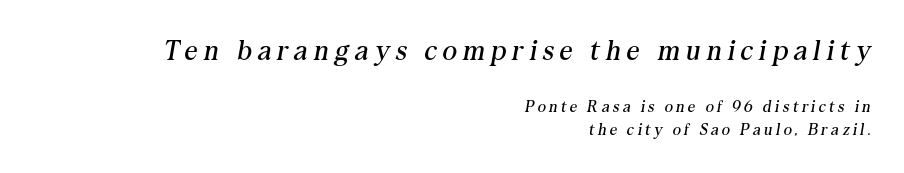
Rows of type keep a routine distance in the vertical direction. These glyphs show unthickened strokes, regular width or finer. Descender tails drop into unmarked territory. The passage shown begins with its larger block and ends with its smaller one.
